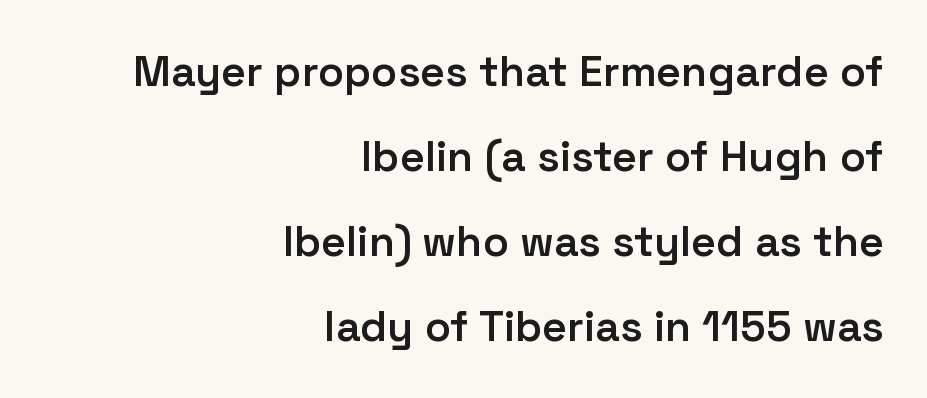
Q: Is the text bold? A: Semi-bold.
Q: Is the text italic (slanted)? A: No, it is upright.
Q: Is the typeface a serif or a sans-serif typeface? A: Sans-serif.
Q: Is the text underlined? A: No.
Q: How is the paragraph aligned? A: Right-aligned.
Q: Is the spacing between letters normal or unusually wide? A: Normal.
Q: Is the spacing between lines tight, normal or loose? A: Loose.
Q: Width (condensed, normal, or wide)? A: Normal.
Q: Stroke contrast? A: Low.
Q: x-height? A: Medium.
Q: Monospaced? A: No.
